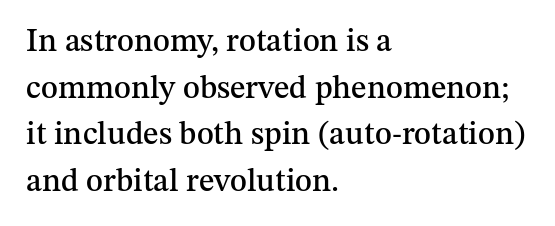
Q: Is the text italic (slanted)? A: No, it is upright.
Q: Is the typeface a serif or a sans-serif typeface? A: Serif.
Q: Is the text underlined? A: No.
Q: How is the paragraph aligned? A: Left-aligned.
Q: Is the spacing between letters normal or unusually wide? A: Normal.
Q: Is the spacing between lines tight, normal or loose? A: Normal.
Q: Width (condensed, normal, or wide)? A: Normal.
Q: Stroke contrast? A: Medium.
Q: x-height? A: Medium.
Q: Monospaced? A: No.
